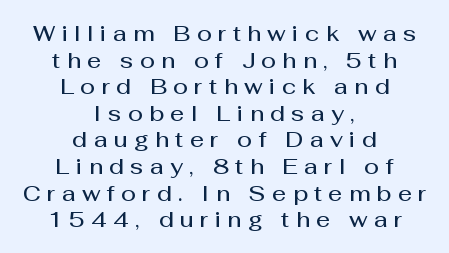
The image shows 22 px text type, upright; set centered, line spacing 1.21x, unusually wide letter spacing (+0.29 em), not underlined.
